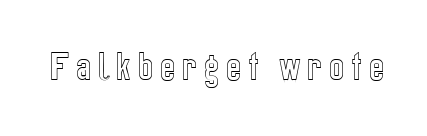
The image shows 32 px condensed type, upright; set unusually wide letter spacing (+0.21 em), not underlined; a medium x-height.
